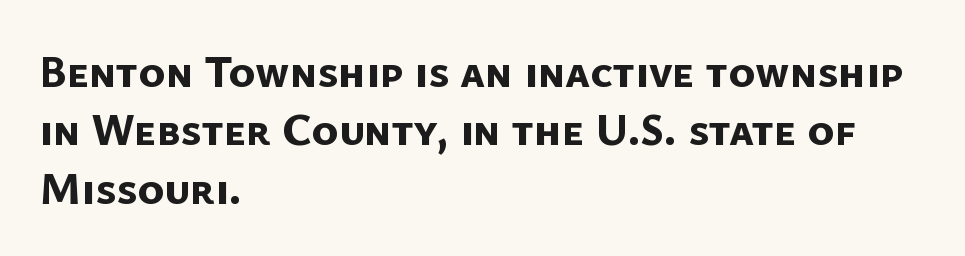
The paragraph has a hard left edge and a soft right edge. Is there much room between lines? A standard amount, neither cramped nor airy. Notice how thick the strokes are: this is what a full bold looks like. Quick note: underline off. Nope, no serifs anywhere on these letters.
